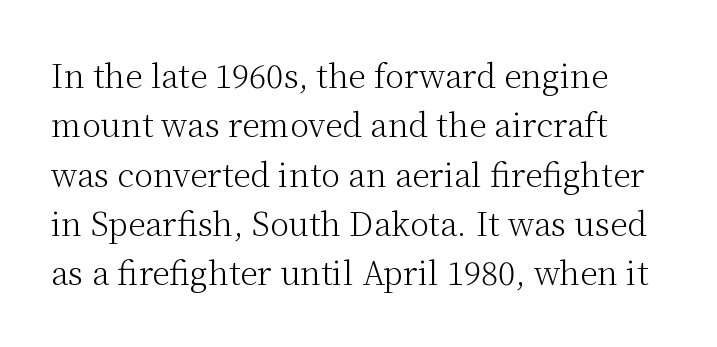
{"serif": "yes", "italic": "no", "bold": "no", "weight": "light", "width": "normal", "stroke_contrast": "medium", "x_height": "medium", "monospaced": "no", "underline": "no", "line_spacing": "normal", "line_spacing_ratio": 1.54, "letter_spacing": "normal", "letter_spacing_em": 0.0, "glyph_px": 32}
